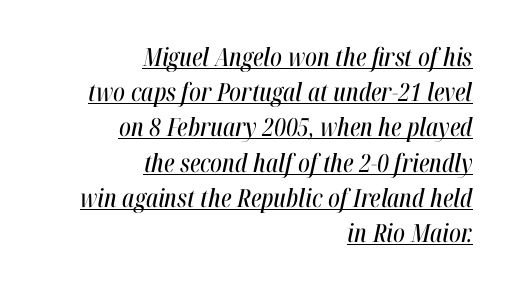
{"italic": "yes", "lean": "right", "slant_degrees": 12, "underline": "yes", "align": "right", "line_spacing": "normal", "line_spacing_ratio": 1.41, "letter_spacing": "normal", "letter_spacing_em": 0.0, "glyph_px": 25}
